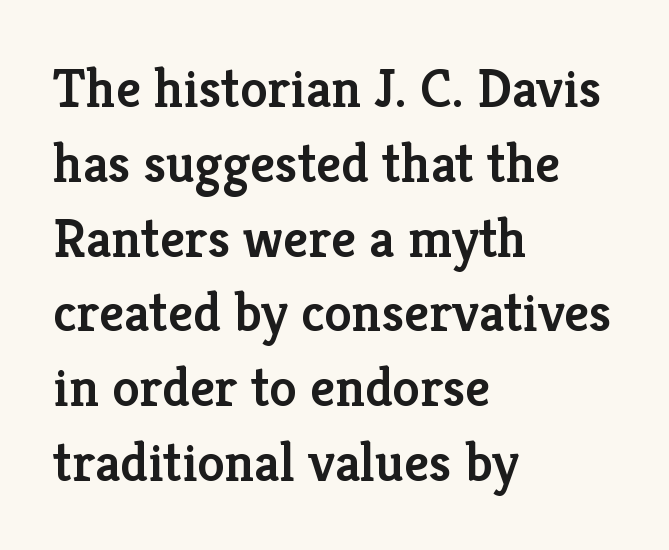
The image shows 55 px semibold serif type, upright; set left-aligned, normal line spacing (1.36x), normal letter spacing, not underlined; low stroke contrast and a medium x-height.
